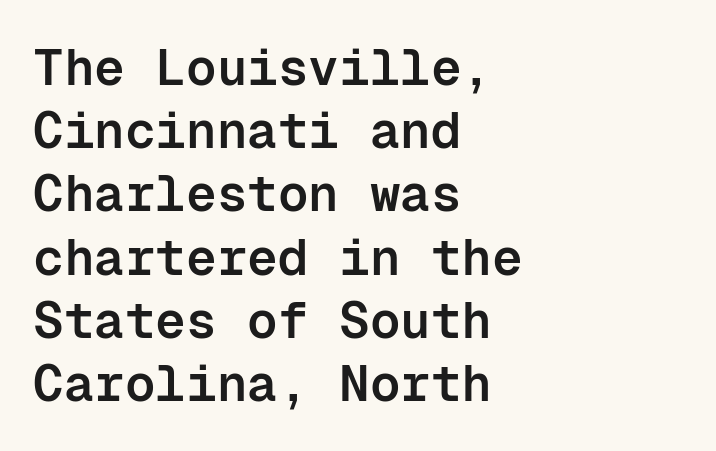
{"serif": "no", "italic": "no", "bold": "semi", "weight": "semibold", "width": "normal", "stroke_contrast": "low", "x_height": "medium", "monospaced": "yes", "underline": "no", "align": "left", "line_spacing_ratio": 1.24, "letter_spacing": "normal", "letter_spacing_em": 0.0, "glyph_px": 51}
